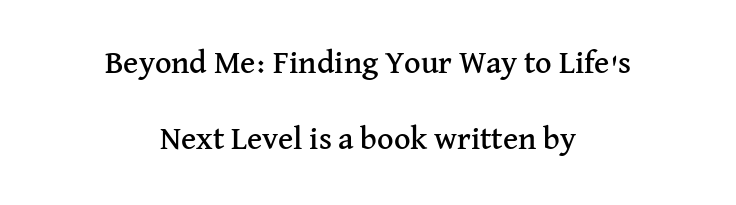
Q: Is the text italic (slanted)? A: No, it is upright.
Q: Is the typeface a serif or a sans-serif typeface? A: Serif.
Q: Is the text underlined? A: No.
Q: How is the paragraph aligned? A: Centered.
Q: Is the spacing between letters normal or unusually wide? A: Normal.
Q: Is the spacing between lines tight, normal or loose? A: Loose.
Q: Width (condensed, normal, or wide)? A: Normal.
Q: Stroke contrast? A: Medium.
Q: x-height? A: Medium.
Q: Monospaced? A: No.
